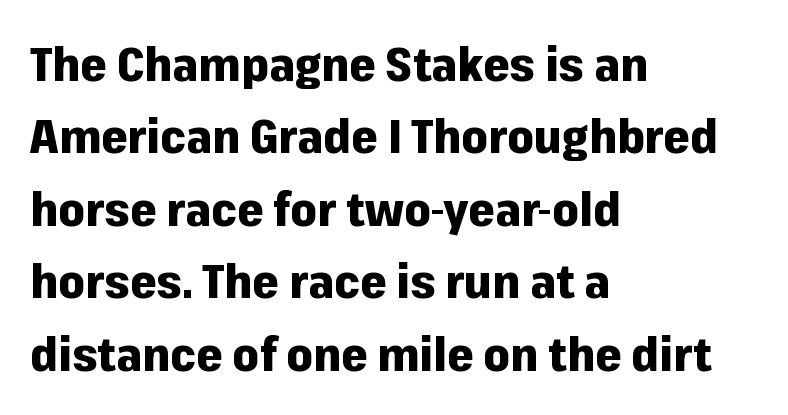
Q: Is the text bold? A: Yes.
Q: Is the text italic (slanted)? A: No, it is upright.
Q: Is the typeface a serif or a sans-serif typeface? A: Sans-serif.
Q: Is the text underlined? A: No.
Q: How is the paragraph aligned? A: Left-aligned.
Q: Is the spacing between letters normal or unusually wide? A: Normal.
Q: Is the spacing between lines tight, normal or loose? A: Normal.
Q: Width (condensed, normal, or wide)? A: Normal.
Q: Stroke contrast? A: Low.
Q: x-height? A: Medium.
Q: Monospaced? A: No.
